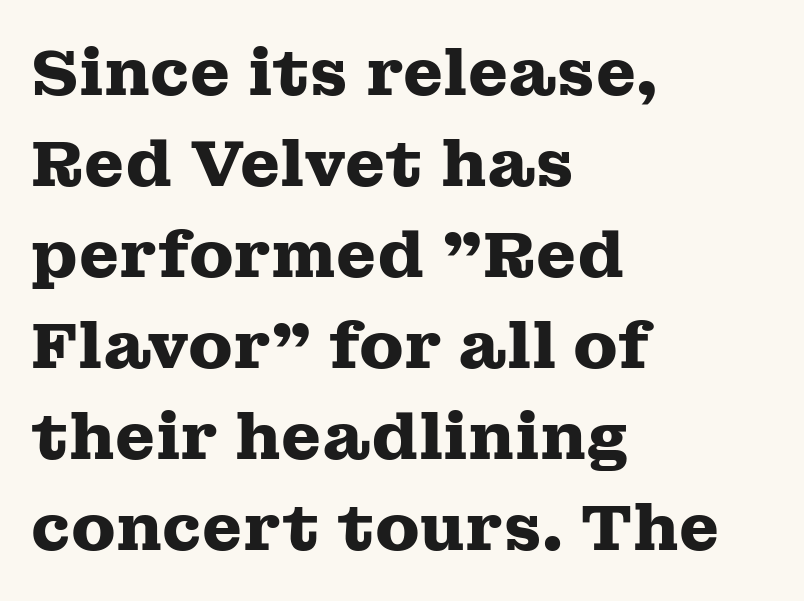
The image shows 65 px heavy, wide serif type, upright; set left-aligned, normal line spacing (1.4x), normal letter spacing, not underlined; medium stroke contrast and a medium x-height.
